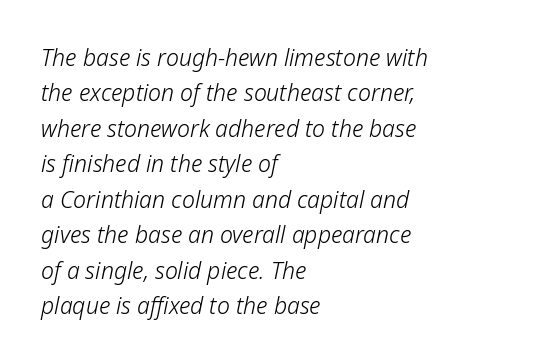
These lines stack with their left ends in a neat column. Honestly, the letter spacing is just normal — you wouldn't notice it. The space directly below the letters is spotless. The typesetting does not lean heavy: it is not bold. The passage shown stacks its lines at a standard gap.
